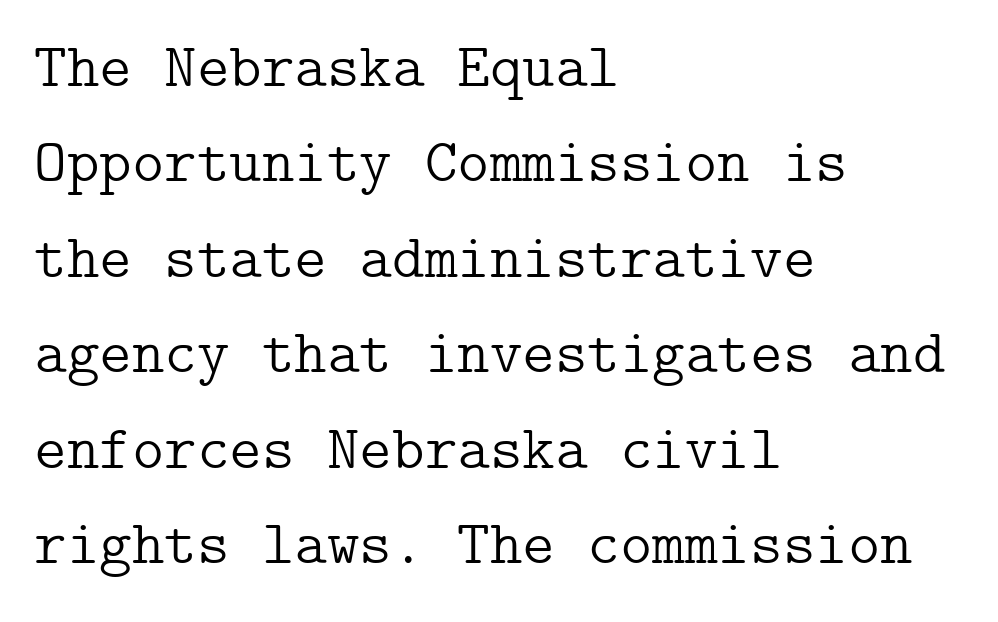
Q: Is the text bold? A: No.
Q: Is the text italic (slanted)? A: No, it is upright.
Q: Is the typeface a serif or a sans-serif typeface? A: Serif.
Q: Is the text underlined? A: No.
Q: How is the paragraph aligned? A: Left-aligned.
Q: Is the spacing between letters normal or unusually wide? A: Normal.
Q: Is the spacing between lines tight, normal or loose? A: Normal.
Q: Width (condensed, normal, or wide)? A: Normal.
Q: Stroke contrast? A: Low.
Q: x-height? A: Medium.
